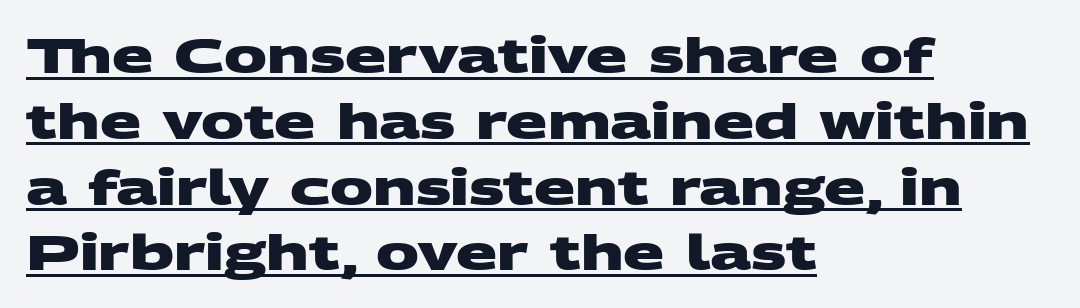
The image shows 48 px heavy, wide sans-serif type; set left-aligned, normal line spacing (1.37x), normal letter spacing, underlined; medium stroke contrast and a large x-height.
